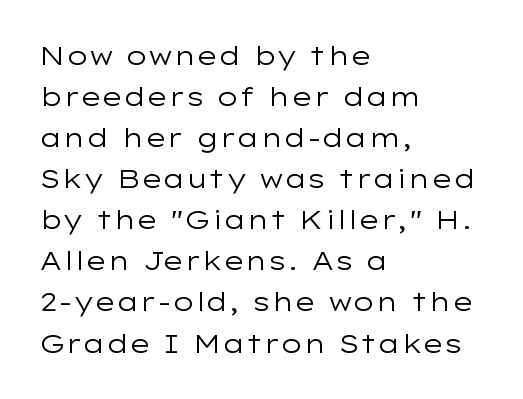
The image shows 26 px text type, upright; set left-aligned, normal line spacing (1.58x), normal letter spacing, not underlined.
